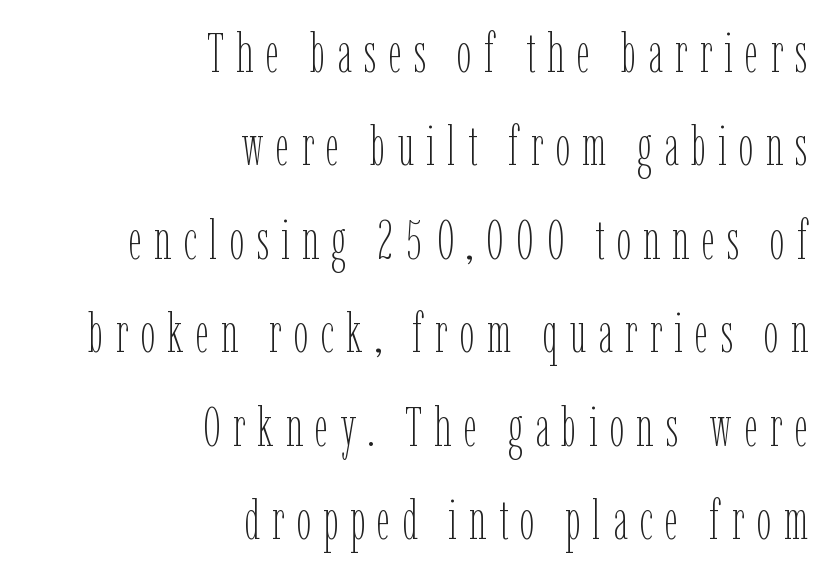
Each letter keeps its own natural width here, so spacing adapts to shape. The glyphs are unaccompanied by any horizontal stroke below them. The lettering stays uniformly vertical, giving the passage a roman look. Line ends are locked; line starts wander. The passage shown is not bold in any degree. The letters are spread apart with noticeably loose tracking.
